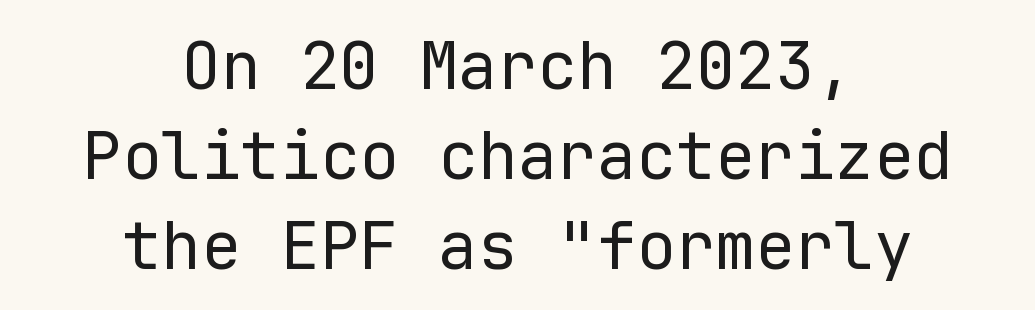
{"serif": "no", "italic": "no", "bold": "no", "weight": "regular", "width": "normal", "stroke_contrast": "low", "x_height": "medium", "monospaced": "yes", "underline": "no", "align": "center", "line_spacing": "normal", "line_spacing_ratio": 1.36, "letter_spacing": "normal", "letter_spacing_em": 0.0, "glyph_px": 66}
